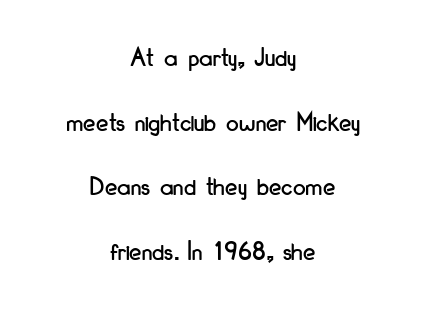
Q: Is the text italic (slanted)? A: No, it is upright.
Q: Is the typeface a serif or a sans-serif typeface? A: Sans-serif.
Q: Is the text underlined? A: No.
Q: How is the paragraph aligned? A: Centered.
Q: Is the spacing between letters normal or unusually wide? A: Normal.
Q: Is the spacing between lines tight, normal or loose? A: Loose.
Q: Width (condensed, normal, or wide)? A: Condensed.
Q: Stroke contrast? A: Low.
Q: x-height? A: Small.
Q: Monospaced? A: No.
